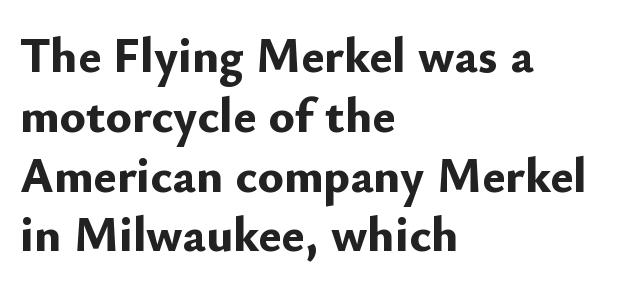
A clean baseline with only descenders dipping below it. Short and long lines alike share a common starting point at left. Caption: standard tracking, unaltered. Italic? Not at all — the glyphs are vertical. Its strokes are broad and dark, the hallmark of bold type. What kind of face is this? One without serifs — a sans.
